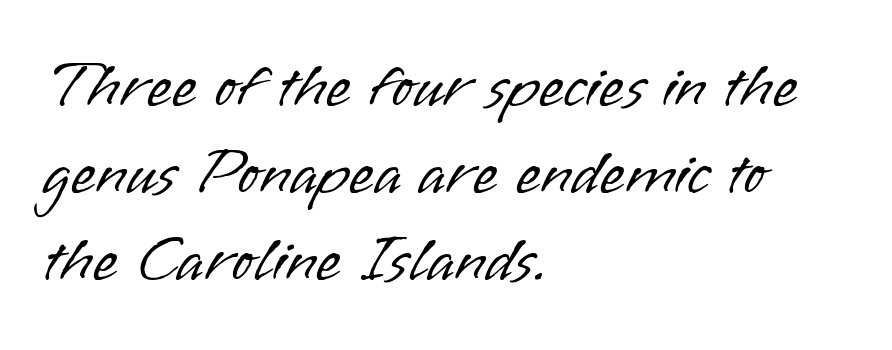
This sample has the flowing, uneven cadence of proportional lettering. Words float on clear page, feet unadorned. Are there feet on the stems? There aren't — it's a sans. The letterforms sit at book weight or below.
